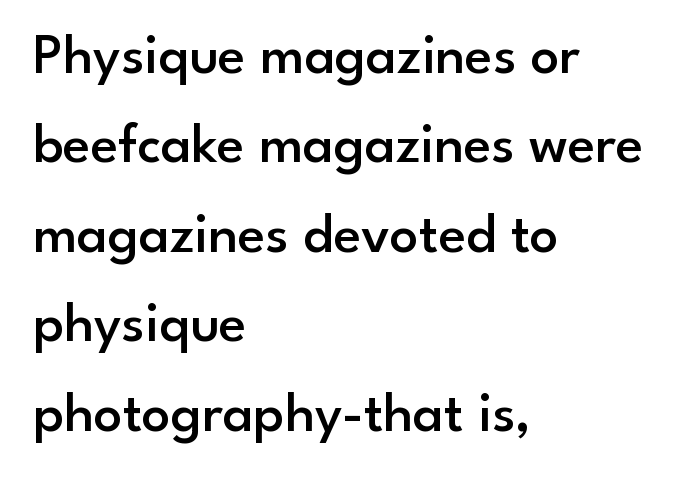
The rendering uses natural spacing where letterforms have individual widths. Is this a sans? Yes — the strokes have no serifs. Students, this is semibold: more ink than regular, less than bold. Clear beneath every line of the passage. Compared with a centered layout, this one pins lines to the left instead.
